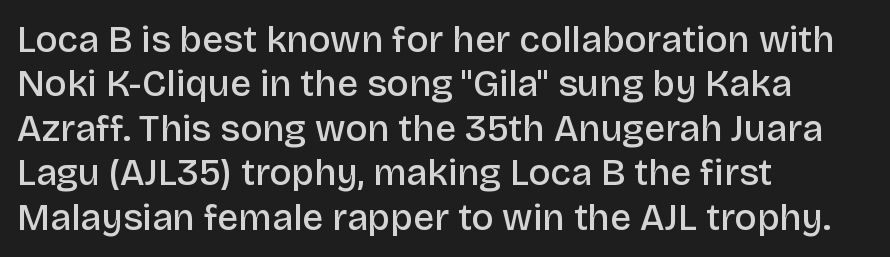
{"serif": "no", "italic": "no", "bold": "semi", "weight": "semibold", "width": "normal", "stroke_contrast": "low", "x_height": "large", "monospaced": "no", "underline": "no", "align": "left", "line_spacing_ratio": 1.2, "letter_spacing": "normal", "letter_spacing_em": 0.0, "glyph_px": 37}
